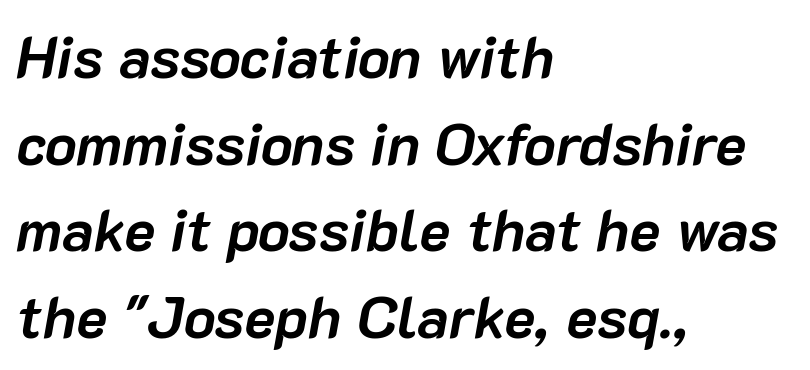
Underline: absent. Style check: oblique. Each glyph is drawn with heavy, bold strokes. Standard letterfit; no display-style spreading of the glyphs. The face used here is proportionally spaced, like ordinary book or web type.
